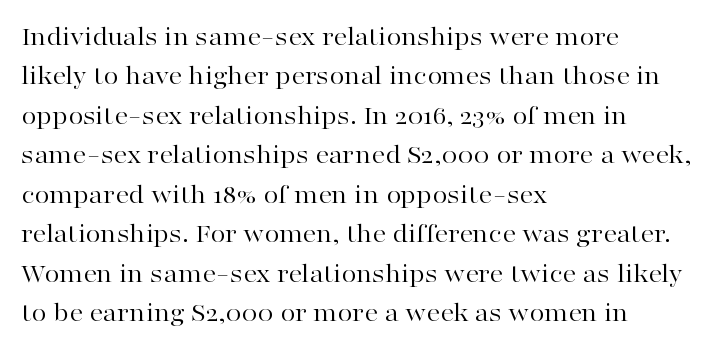
Quick note: not italic, upright. Is the stroke heavy? The answer is a plain regular-or-lighter. The setting favours the left margin, as ordinary paragraphs usually do. Has an underline been added? It has not. Tracking here is standard; glyphs follow each other at the usual distance. Line spacing here is normal.
